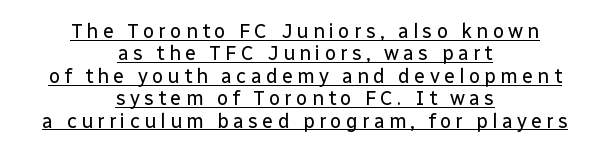
{"italic": "no", "bold": "no", "underline": "yes", "align": "center", "line_spacing": "tight", "line_spacing_ratio": 1.12, "letter_spacing": "wide", "letter_spacing_em": 0.21, "glyph_px": 20}
